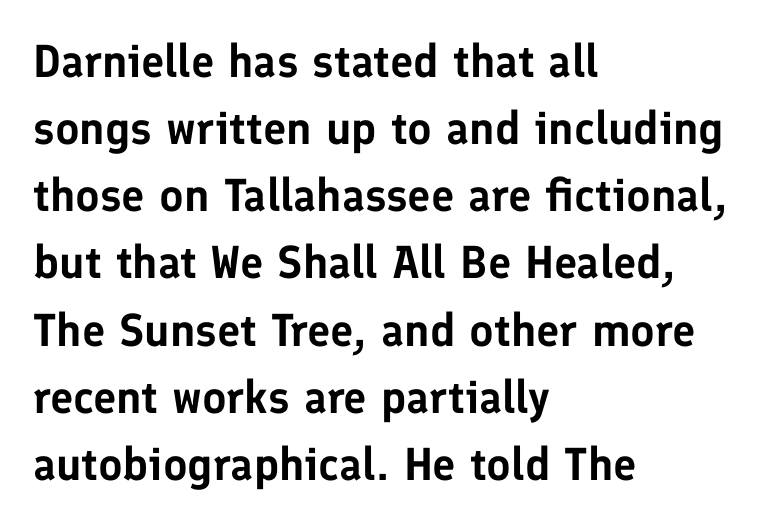
Q: Is the text italic (slanted)? A: No, it is upright.
Q: Is the typeface a serif or a sans-serif typeface? A: Sans-serif.
Q: Is the text underlined? A: No.
Q: How is the paragraph aligned? A: Left-aligned.
Q: Is the spacing between letters normal or unusually wide? A: Normal.
Q: Is the spacing between lines tight, normal or loose? A: Normal.
Q: Width (condensed, normal, or wide)? A: Normal.
Q: Stroke contrast? A: Low.
Q: x-height? A: Medium.
Q: Monospaced? A: No.
